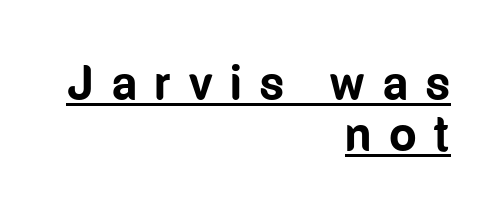
The image shows 49 px bold, condensed sans-serif type, upright; set right-aligned, tight line spacing (1.04x), unusually wide letter spacing (+0.35 em), underlined; low stroke contrast and a medium x-height.
